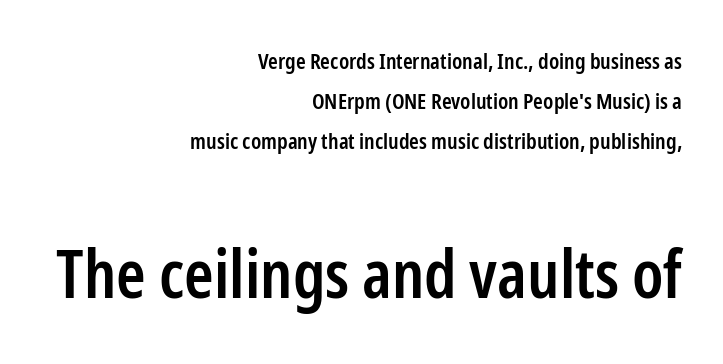
{"serif": "no", "italic": "no", "bold": "semi", "weight": "semibold", "width": "condensed", "stroke_contrast": "low", "x_height": "medium", "monospaced": "no", "underline": "no", "align": "right", "line_spacing_ratio": 1.81, "letter_spacing": "normal", "letter_spacing_em": 0.0, "larger_block": "second", "size_ratio": 3.05, "glyph_px": 67}
